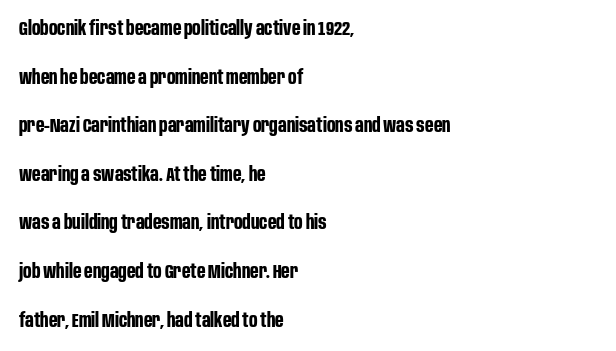
The image shows 20 px bold type, upright; set left-aligned, loose line spacing (2.43x), normal letter spacing, not underlined.
